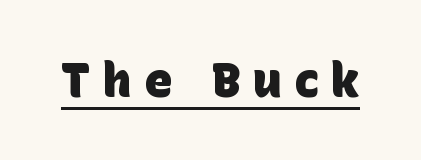
{"serif": "no", "bold": "yes", "weight": "heavy", "width": "normal", "stroke_contrast": "low", "x_height": "large", "monospaced": "no", "underline": "yes", "letter_spacing": "wide", "letter_spacing_em": 0.26, "glyph_px": 48}
